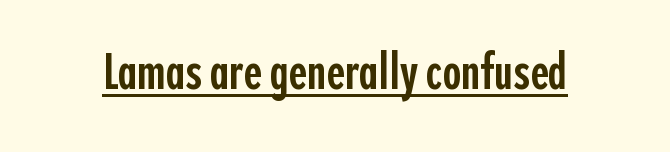
{"serif": "no", "italic": "no", "bold": "semi", "weight": "semibold", "width": "condensed", "x_height": "medium", "monospaced": "no", "underline": "yes", "letter_spacing": "normal", "letter_spacing_em": 0.0, "glyph_px": 50}
